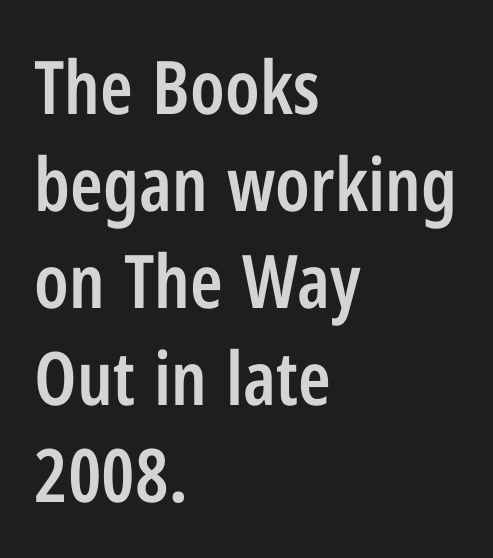
The image shows 74 px semibold, condensed sans-serif type, upright; set left-aligned, normal line spacing (1.31x), normal letter spacing, not underlined; low stroke contrast and a medium x-height.
